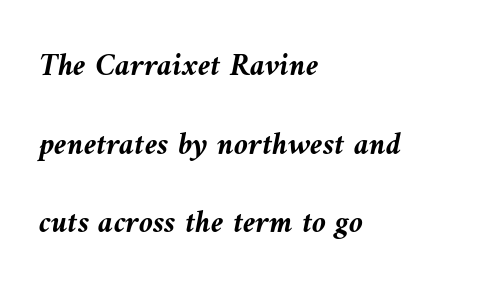
Q: Is the text bold? A: Yes.
Q: Is the text italic (slanted)? A: Yes, it leans left by about 10 degrees.
Q: Is the text underlined? A: No.
Q: How is the paragraph aligned? A: Left-aligned.
Q: Is the spacing between letters normal or unusually wide? A: Normal.
Q: Is the spacing between lines tight, normal or loose? A: Loose.
Q: Width (condensed, normal, or wide)? A: Normal.
Q: Stroke contrast? A: Medium.
Q: x-height? A: Medium.
Q: Monospaced? A: No.
